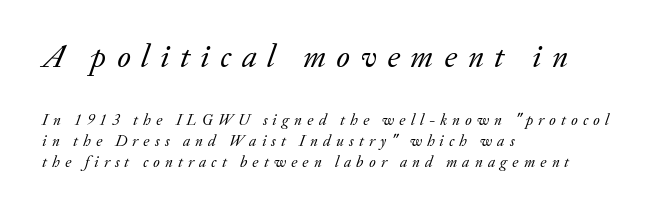
Q: Is the text bold? A: No.
Q: Is the text italic (slanted)? A: Yes, it leans right by about 20 degrees.
Q: Is the typeface a serif or a sans-serif typeface? A: Serif.
Q: Is the text underlined? A: No.
Q: How is the paragraph aligned? A: Left-aligned.
Q: Is the spacing between letters normal or unusually wide? A: Unusually wide.
Q: Is the spacing between lines tight, normal or loose? A: Normal.
Q: Which block of text is set in a larger size, the first (top) or the second (bottom)? A: The first (top) one.
Q: Width (condensed, normal, or wide)? A: Normal.
Q: Stroke contrast? A: Low.
Q: x-height? A: Small.
Q: Monospaced? A: No.
